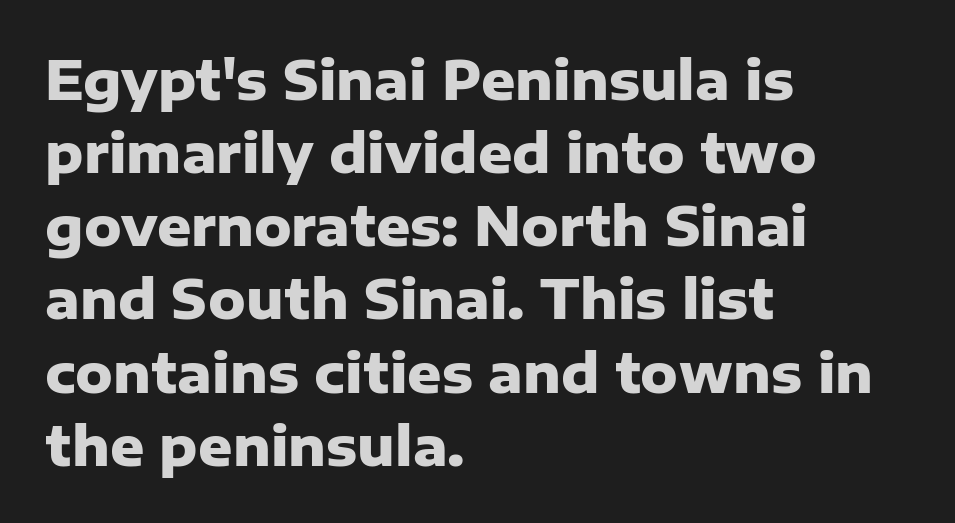
Q: Is the text bold? A: Yes.
Q: Is the text italic (slanted)? A: No, it is upright.
Q: Is the typeface a serif or a sans-serif typeface? A: Sans-serif.
Q: Is the text underlined? A: No.
Q: How is the paragraph aligned? A: Left-aligned.
Q: Is the spacing between letters normal or unusually wide? A: Normal.
Q: Is the spacing between lines tight, normal or loose? A: Normal.
Q: Width (condensed, normal, or wide)? A: Normal.
Q: Stroke contrast? A: Low.
Q: x-height? A: Medium.
Q: Monospaced? A: No.
